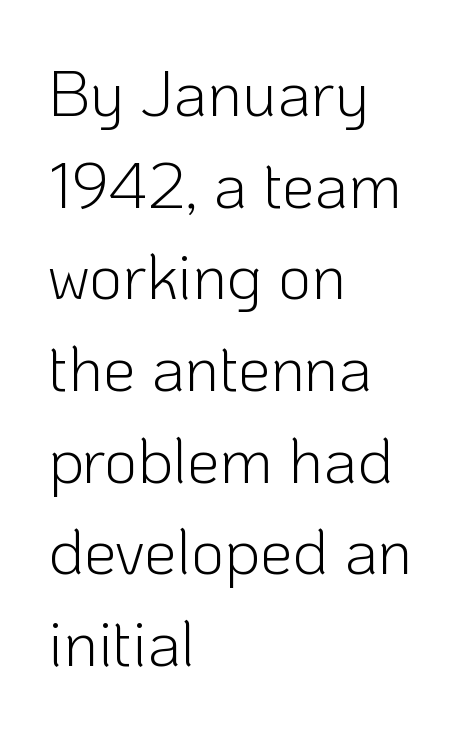
{"serif": "no", "italic": "no", "bold": "no", "weight": "light", "width": "normal", "stroke_contrast": "low", "x_height": "medium", "monospaced": "no", "underline": "no", "align": "left", "line_spacing": "normal", "line_spacing_ratio": 1.41, "letter_spacing": "normal", "letter_spacing_em": 0.0, "glyph_px": 65}
